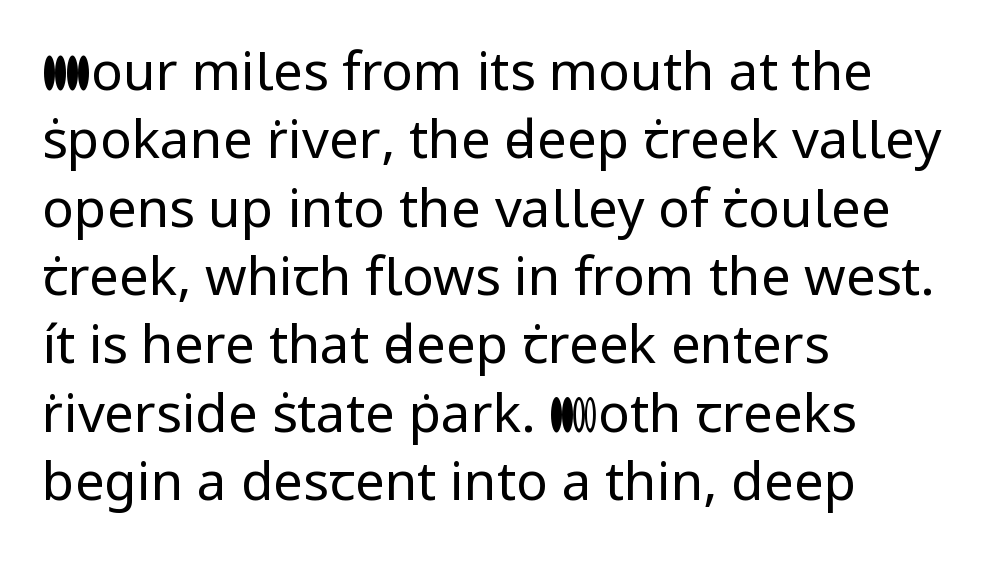
Unlike italic type, these characters show no tilt at all. Nope, no serifs anywhere on these letters. The space directly below the letters is spotless. Spacing verdict: proportional, widths tailored to each character.
